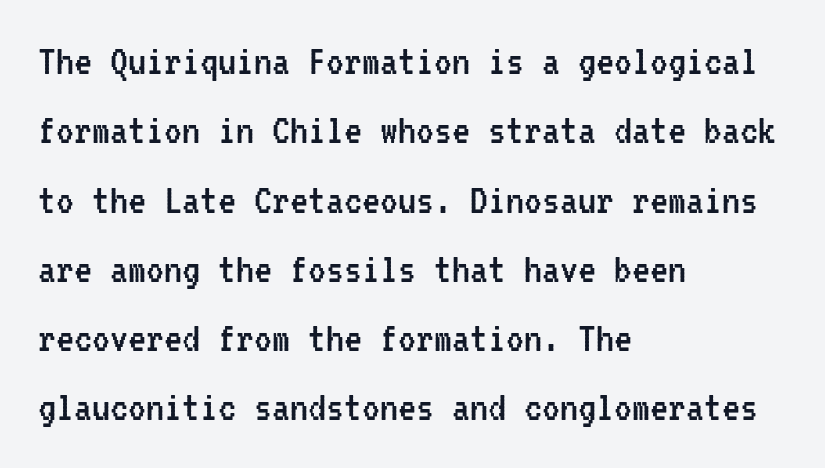
{"serif": "no", "italic": "no", "bold": "no", "weight": "regular", "width": "condensed", "stroke_contrast": "low", "x_height": "medium", "monospaced": "yes", "underline": "no", "align": "left", "line_spacing": "normal", "line_spacing_ratio": 1.54, "letter_spacing": "normal", "letter_spacing_em": 0.0, "glyph_px": 45}
